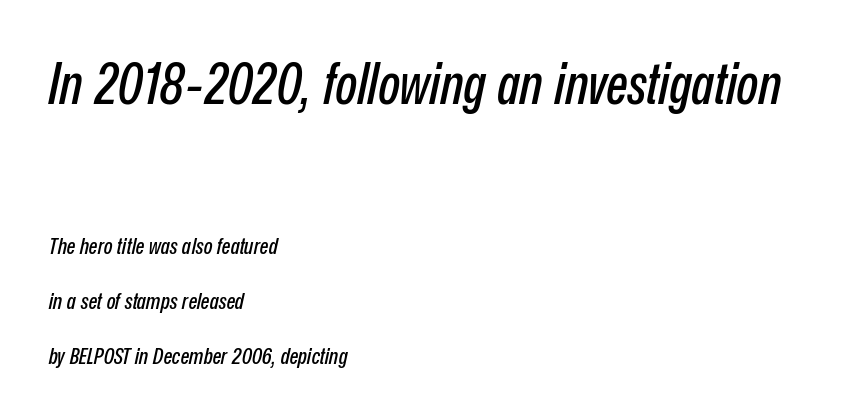
Where is the straight margin? On the left. Standard letterfit; no display-style spreading of the glyphs. Scale decreases going downward across the two blocks. The face used here has a pronounced slope to its letters. Reading down the column, the eye jumps a long way to each next line. Looks like regular typesetting: each glyph gets only the width it needs.
